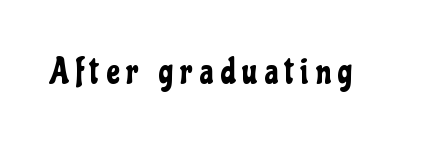
{"serif": "no", "italic": "no", "width": "condensed", "stroke_contrast": "low", "x_height": "medium", "monospaced": "no", "underline": "no", "letter_spacing": "wide", "letter_spacing_em": 0.2, "glyph_px": 35}
